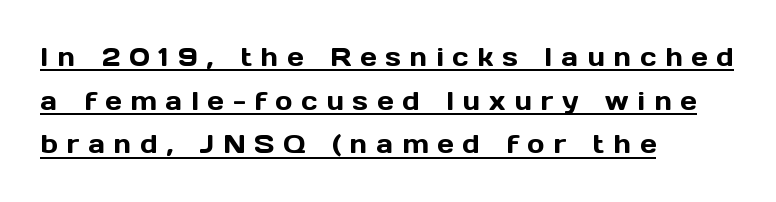
{"italic": "no", "underline": "yes", "align": "left", "line_spacing": "normal", "line_spacing_ratio": 1.68, "letter_spacing": "wide", "letter_spacing_em": 0.34, "glyph_px": 26}
